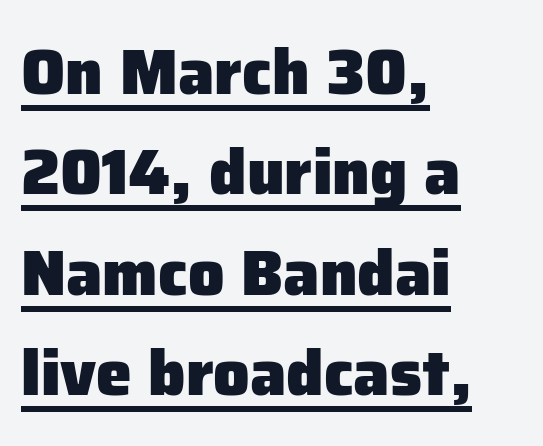
Q: Is the text bold? A: Yes.
Q: Is the text italic (slanted)? A: No, it is upright.
Q: Is the typeface a serif or a sans-serif typeface? A: Sans-serif.
Q: Is the text underlined? A: Yes.
Q: How is the paragraph aligned? A: Left-aligned.
Q: Is the spacing between letters normal or unusually wide? A: Normal.
Q: Is the spacing between lines tight, normal or loose? A: Normal.
Q: Width (condensed, normal, or wide)? A: Normal.
Q: Stroke contrast? A: Low.
Q: x-height? A: Medium.
Q: Monospaced? A: No.
